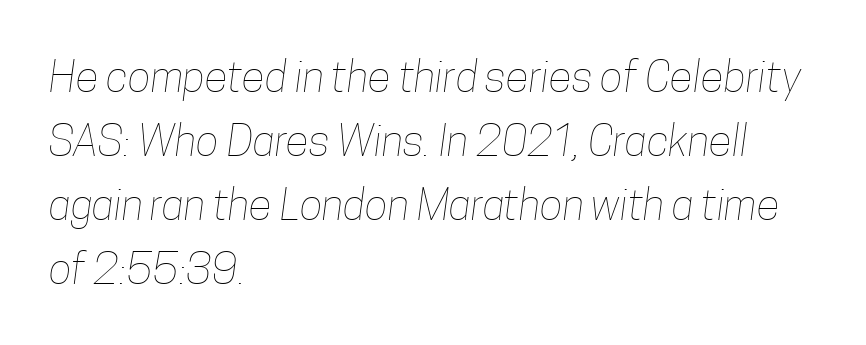
Q: Is the text bold? A: No.
Q: Is the text underlined? A: No.
Q: How is the paragraph aligned? A: Left-aligned.
Q: Is the spacing between letters normal or unusually wide? A: Normal.
Q: Is the spacing between lines tight, normal or loose? A: Normal.
Q: Width (condensed, normal, or wide)? A: Condensed.
Q: Stroke contrast? A: Low.
Q: x-height? A: Medium.
Q: Monospaced? A: No.
